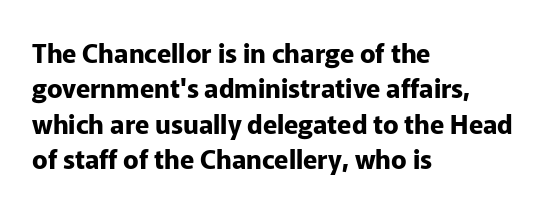
The image shows 26 px bold type, upright; set left-aligned, normal line spacing (1.36x), normal letter spacing, not underlined.
